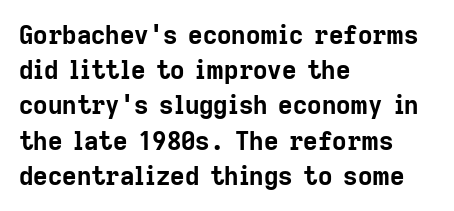
The image shows 25 px bold type, upright; set left-aligned, normal line spacing (1.41x), normal letter spacing, not underlined.
